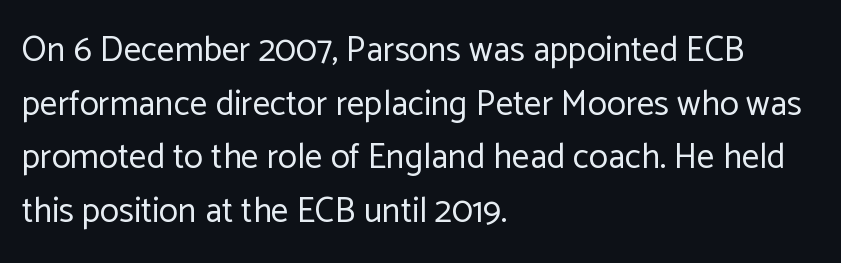
No chunkiness to these letters — they're not bold. The space beneath each line is pristine and unruled. Horizontally, the lines are justified to the leading edge only. The letters sit at their default tracking, neither squeezed nor spread.
